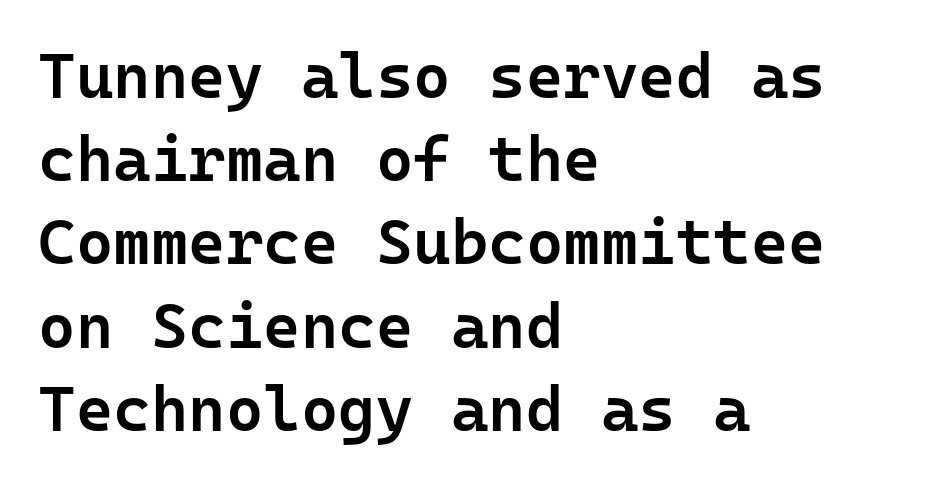
Q: Is the text bold? A: Semi-bold.
Q: Is the text italic (slanted)? A: No, it is upright.
Q: Is the typeface a serif or a sans-serif typeface? A: Sans-serif.
Q: Is the text underlined? A: No.
Q: How is the paragraph aligned? A: Left-aligned.
Q: Is the spacing between letters normal or unusually wide? A: Normal.
Q: Is the spacing between lines tight, normal or loose? A: Normal.
Q: Width (condensed, normal, or wide)? A: Normal.
Q: Stroke contrast? A: Low.
Q: x-height? A: Medium.
Q: Monospaced? A: Yes.
